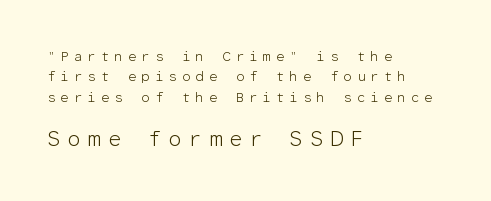
Horizontal alignment here is leftward, the default for most running prose. Whoever set this made the second block the dominant, larger element. The space directly below the letters is spotless. Substantial extra tracking has been applied to these lines. You can tell it's not italic because the verticals are truly vertical. If you measured baseline to baseline, you'd find a middling distance.
